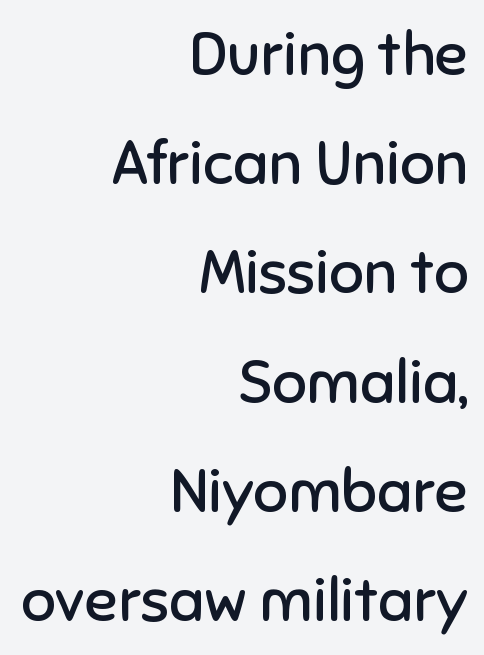
{"serif": "no", "italic": "no", "bold": "no", "weight": "regular", "width": "normal", "stroke_contrast": "low", "x_height": "medium", "monospaced": "no", "underline": "no", "align": "right", "line_spacing_ratio": 1.79, "letter_spacing": "normal", "letter_spacing_em": 0.0, "glyph_px": 61}
